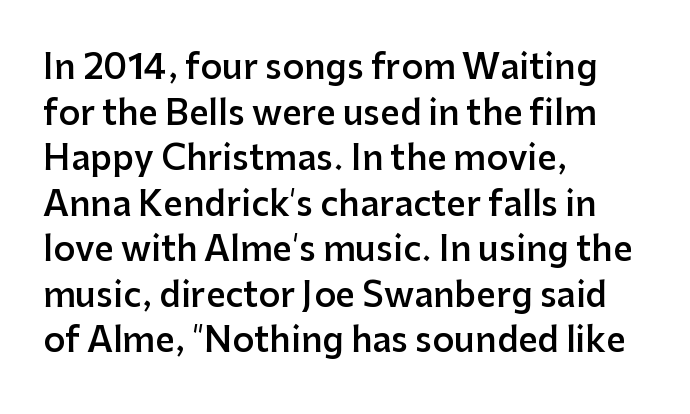
{"serif": "no", "italic": "no", "bold": "semi", "weight": "semibold", "width": "normal", "stroke_contrast": "low", "x_height": "medium", "monospaced": "no", "underline": "no", "align": "left", "line_spacing": "normal", "line_spacing_ratio": 1.34, "letter_spacing": "normal", "letter_spacing_em": 0.0, "glyph_px": 34}
